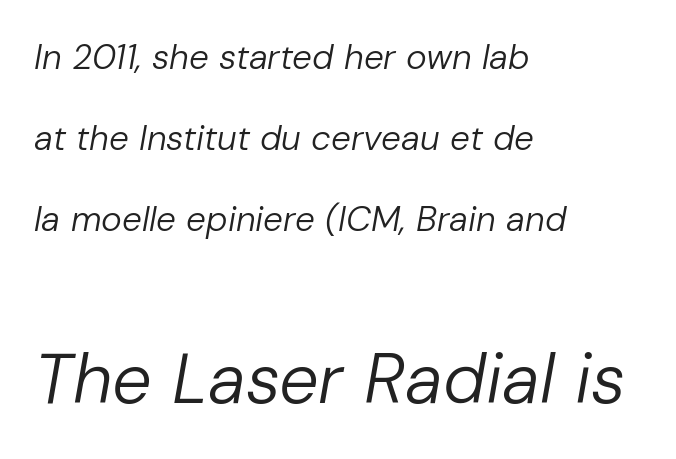
The letters advance in unequal steps, a hallmark of proportional type. Which of the two is more prominent by size? The second, at the bottom. Quick note: underline off. Is the type heavy? It reads as light-to-regular instead.
